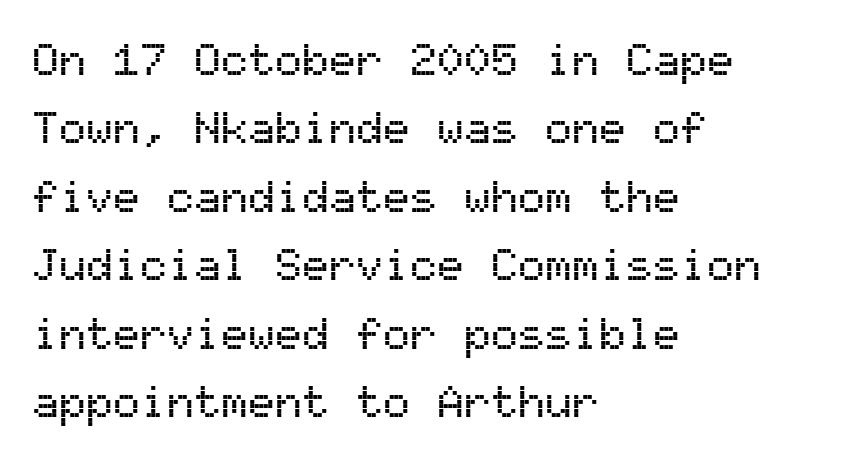
{"serif": "no", "italic": "no", "width": "normal", "stroke_contrast": "medium", "x_height": "medium", "monospaced": "yes", "underline": "no", "align": "left", "line_spacing": "normal", "line_spacing_ratio": 1.52, "letter_spacing": "normal", "letter_spacing_em": 0.0, "glyph_px": 45}
